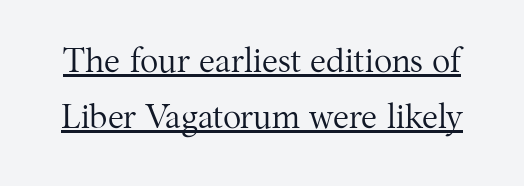
{"serif": "yes", "italic": "no", "bold": "no", "weight": "regular", "width": "normal", "stroke_contrast": "medium", "x_height": "medium", "monospaced": "no", "underline": "yes", "line_spacing": "normal", "line_spacing_ratio": 1.65, "letter_spacing": "normal", "letter_spacing_em": 0.0, "glyph_px": 34}
